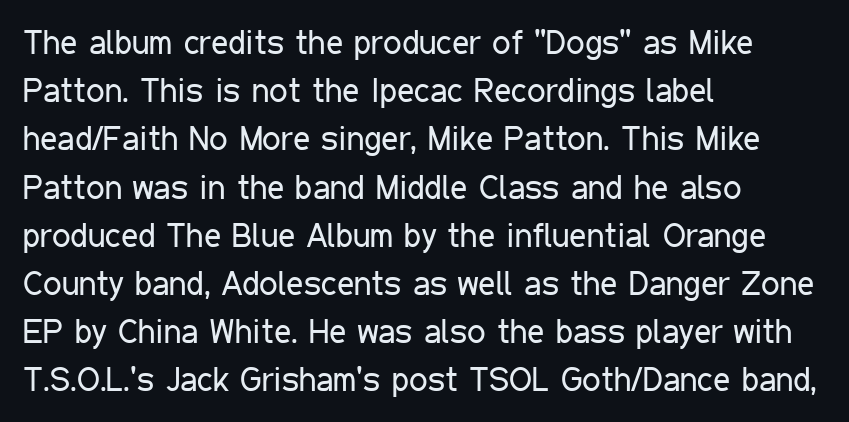
In CSS terms this would be text-align: left. The type sits square on the baseline with zero lean. Varying glyph widths throughout — classic text-font behaviour. The words here are not underlined. Regarding leading, the lines here are spaced in the standard way.
